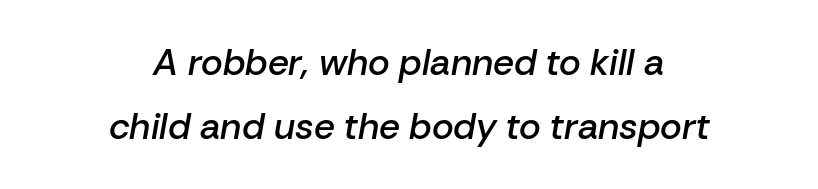
Q: Is the text bold? A: Semi-bold.
Q: Is the text italic (slanted)? A: Yes, it leans right by about 10 degrees.
Q: Is the text underlined? A: No.
Q: How is the paragraph aligned? A: Centered.
Q: Is the spacing between letters normal or unusually wide? A: Normal.
Q: Width (condensed, normal, or wide)? A: Normal.
Q: Stroke contrast? A: Low.
Q: x-height? A: Medium.
Q: Monospaced? A: No.
